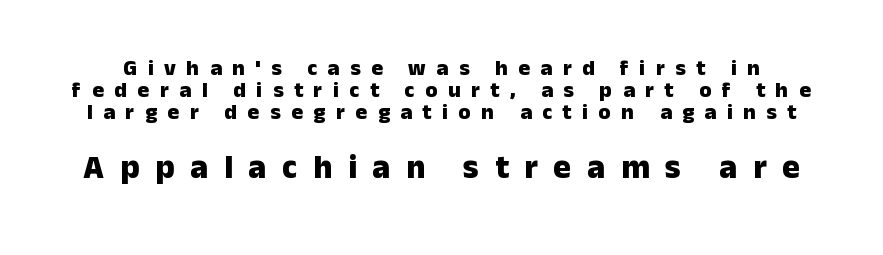
Q: Is the text bold? A: Yes.
Q: Is the text italic (slanted)? A: No, it is upright.
Q: Is the typeface a serif or a sans-serif typeface? A: Sans-serif.
Q: Is the text underlined? A: No.
Q: Is the spacing between letters normal or unusually wide? A: Unusually wide.
Q: Is the spacing between lines tight, normal or loose? A: Tight.
Q: Which block of text is set in a larger size, the first (top) or the second (bottom)? A: The second (bottom) one.
Q: Width (condensed, normal, or wide)? A: Normal.
Q: Stroke contrast? A: Low.
Q: x-height? A: Medium.
Q: Monospaced? A: No.
